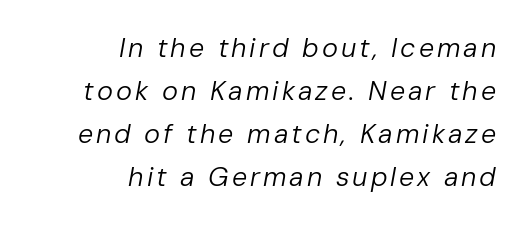
Q: Is the text bold? A: No.
Q: Is the text italic (slanted)? A: Yes, it leans right by about 10 degrees.
Q: Is the text underlined? A: No.
Q: How is the paragraph aligned? A: Right-aligned.
Q: Is the spacing between lines tight, normal or loose? A: Normal.
